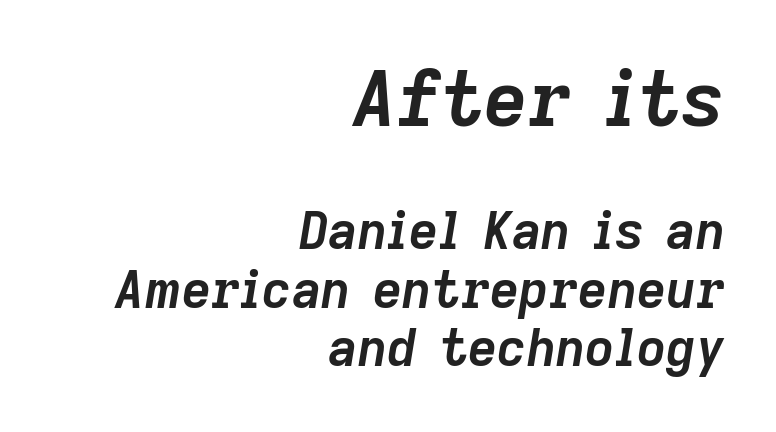
The image shows 76 px semibold type, italic (leaning right); set right-aligned, tight line spacing (1.15x), normal letter spacing, not underlined; the first (top) block is 1.49x larger; low stroke contrast and a medium x-height.
